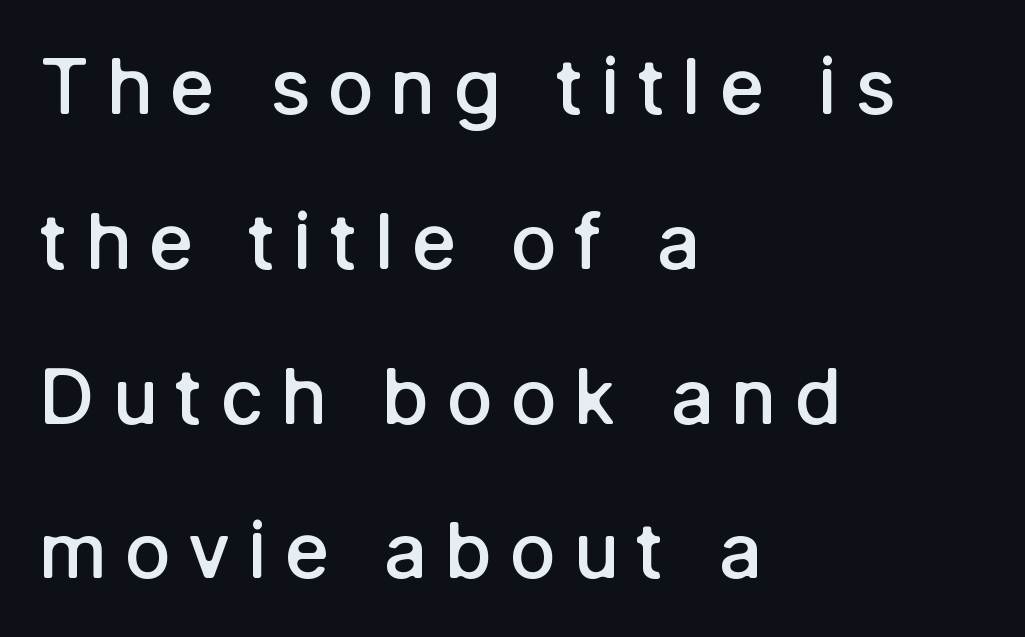
Q: Is the text bold? A: Semi-bold.
Q: Is the text italic (slanted)? A: No, it is upright.
Q: Is the typeface a serif or a sans-serif typeface? A: Sans-serif.
Q: Is the text underlined? A: No.
Q: How is the paragraph aligned? A: Left-aligned.
Q: Is the spacing between letters normal or unusually wide? A: Unusually wide.
Q: Is the spacing between lines tight, normal or loose? A: Loose.
Q: Width (condensed, normal, or wide)? A: Normal.
Q: Stroke contrast? A: Low.
Q: x-height? A: Medium.
Q: Monospaced? A: No.
